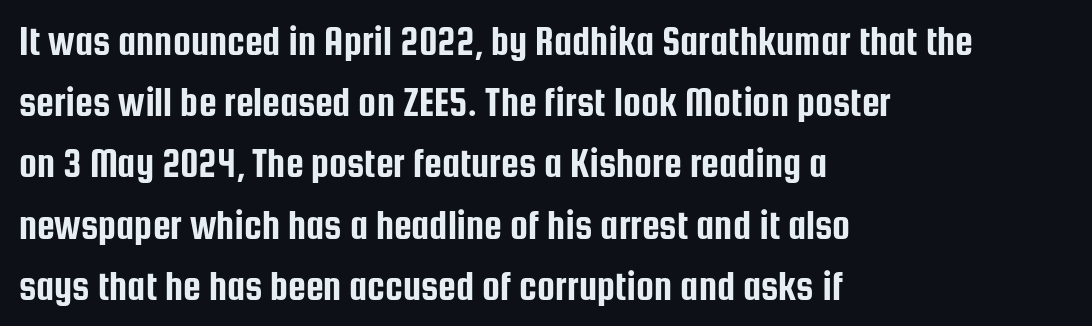
Q: Is the text italic (slanted)? A: No, it is upright.
Q: Is the typeface a serif or a sans-serif typeface? A: Sans-serif.
Q: Is the text underlined? A: No.
Q: How is the paragraph aligned? A: Left-aligned.
Q: Is the spacing between letters normal or unusually wide? A: Normal.
Q: Is the spacing between lines tight, normal or loose? A: Normal.
Q: Width (condensed, normal, or wide)? A: Condensed.
Q: Stroke contrast? A: Low.
Q: x-height? A: Medium.
Q: Monospaced? A: No.
